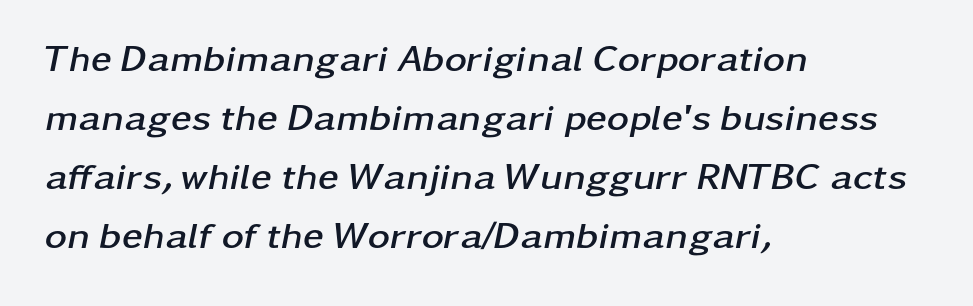
Compared with a centered layout, this one pins lines to the left instead. Each letter keeps its own natural width here, so spacing adapts to shape. Tracking value appears to be zero — textbook default spacing. Vertical spacing — default.
